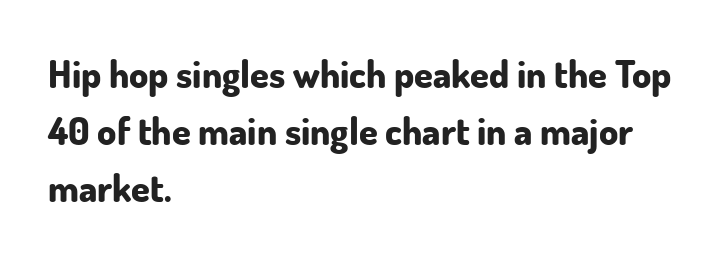
Q: Is the text bold? A: Yes.
Q: Is the text italic (slanted)? A: No, it is upright.
Q: Is the typeface a serif or a sans-serif typeface? A: Sans-serif.
Q: Is the text underlined? A: No.
Q: How is the paragraph aligned? A: Left-aligned.
Q: Is the spacing between letters normal or unusually wide? A: Normal.
Q: Is the spacing between lines tight, normal or loose? A: Normal.
Q: Width (condensed, normal, or wide)? A: Normal.
Q: Stroke contrast? A: Low.
Q: x-height? A: Small.
Q: Monospaced? A: No.
